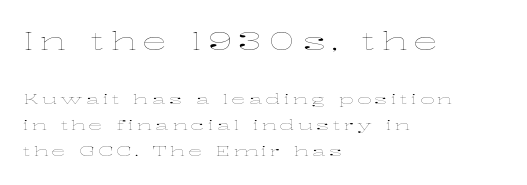
Q: Is the text bold? A: No.
Q: Is the text italic (slanted)? A: No, it is upright.
Q: Is the text underlined? A: No.
Q: How is the paragraph aligned? A: Left-aligned.
Q: Is the spacing between letters normal or unusually wide? A: Unusually wide.
Q: Which block of text is set in a larger size, the first (top) or the second (bottom)? A: The first (top) one.
